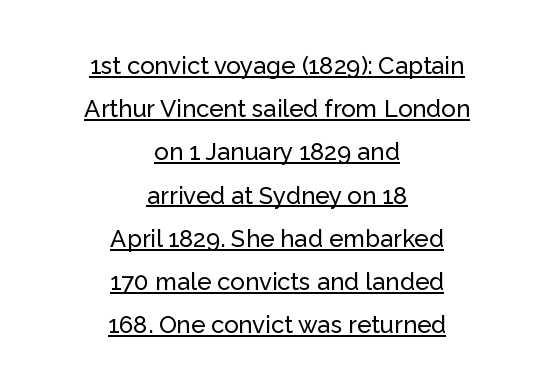
{"italic": "no", "underline": "yes", "align": "center", "line_spacing_ratio": 1.8, "letter_spacing": "normal", "letter_spacing_em": 0.0, "glyph_px": 24}
